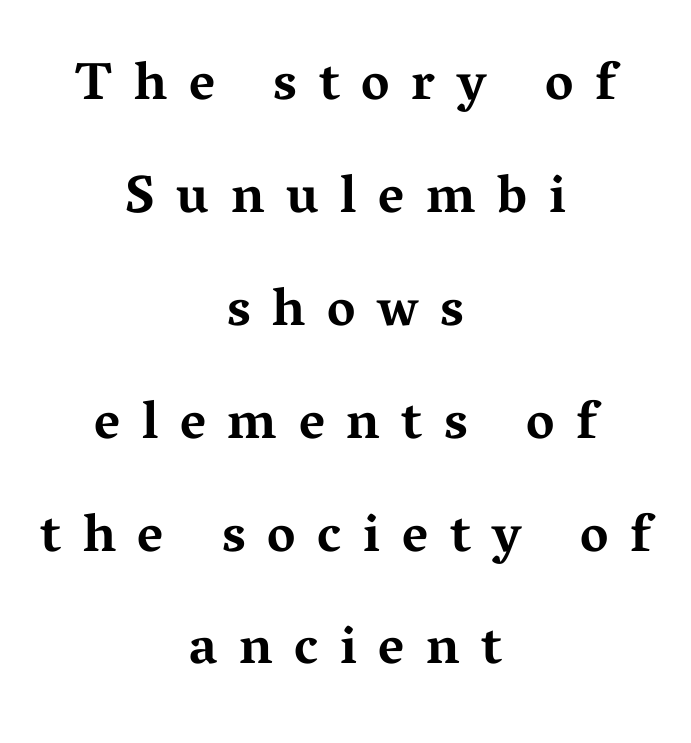
Q: Is the text bold? A: Yes.
Q: Is the text italic (slanted)? A: No, it is upright.
Q: Is the typeface a serif or a sans-serif typeface? A: Serif.
Q: Is the text underlined? A: No.
Q: How is the paragraph aligned? A: Centered.
Q: Is the spacing between letters normal or unusually wide? A: Unusually wide.
Q: Is the spacing between lines tight, normal or loose? A: Loose.
Q: Width (condensed, normal, or wide)? A: Wide.
Q: Stroke contrast? A: Medium.
Q: x-height? A: Medium.
Q: Monospaced? A: No.
